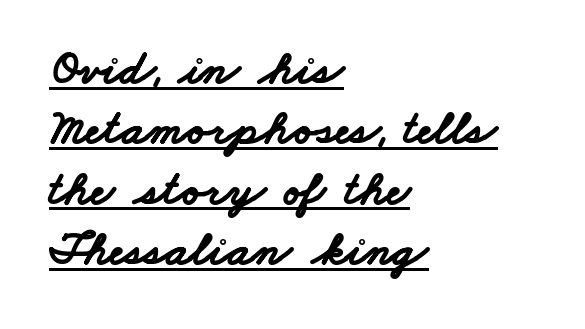
Q: Is the text bold? A: Yes.
Q: Is the typeface a serif or a sans-serif typeface? A: Sans-serif.
Q: Is the text underlined? A: Yes.
Q: How is the paragraph aligned? A: Left-aligned.
Q: Is the spacing between letters normal or unusually wide? A: Normal.
Q: Width (condensed, normal, or wide)? A: Wide.
Q: Stroke contrast? A: Low.
Q: x-height? A: Small.
Q: Monospaced? A: No.
